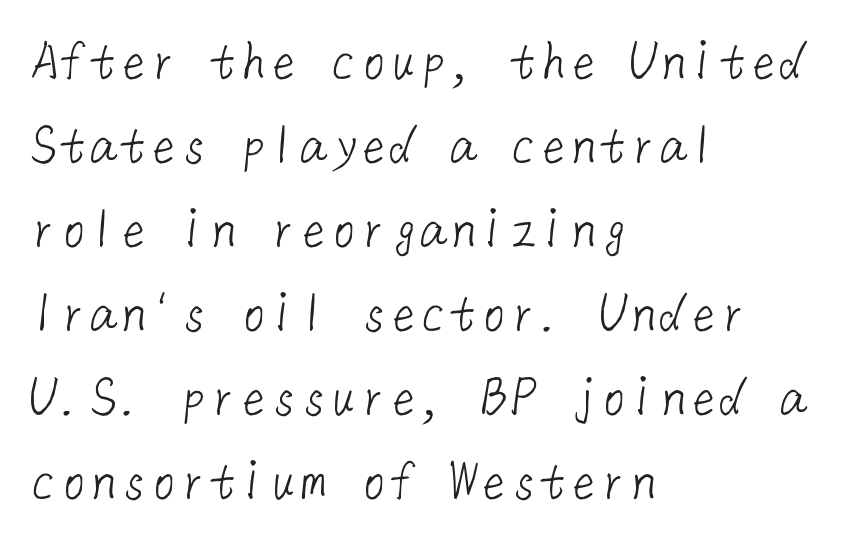
Q: Is the text bold? A: No.
Q: Is the typeface a serif or a sans-serif typeface? A: Sans-serif.
Q: Is the text underlined? A: No.
Q: How is the paragraph aligned? A: Left-aligned.
Q: Is the spacing between letters normal or unusually wide? A: Normal.
Q: Is the spacing between lines tight, normal or loose? A: Normal.
Q: Width (condensed, normal, or wide)? A: Normal.
Q: Stroke contrast? A: Low.
Q: x-height? A: Medium.
